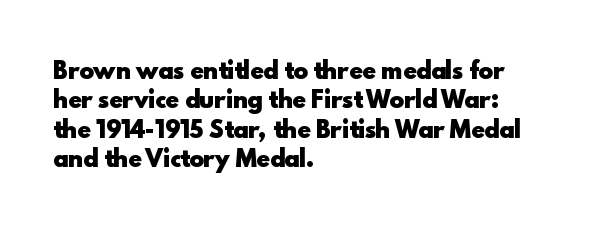
The vertical gap from one line to the next is medium. The rendering uses a bold face; every stroke is thick and dark. When letters stand straight like this, we call the style roman or upright. A typesetter would call this zero additional tracking.
